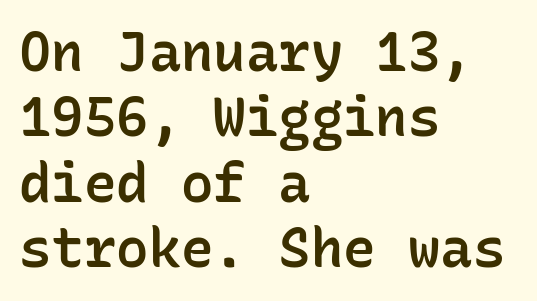
Q: Is the text bold? A: Semi-bold.
Q: Is the text italic (slanted)? A: No, it is upright.
Q: Is the typeface a serif or a sans-serif typeface? A: Sans-serif.
Q: Is the text underlined? A: No.
Q: How is the paragraph aligned? A: Left-aligned.
Q: Is the spacing between letters normal or unusually wide? A: Normal.
Q: Width (condensed, normal, or wide)? A: Normal.
Q: Stroke contrast? A: Low.
Q: x-height? A: Medium.
Q: Monospaced? A: Yes.
